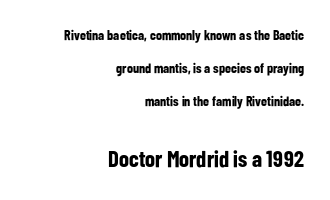
Q: Is the text bold? A: Yes.
Q: Is the text italic (slanted)? A: No, it is upright.
Q: Is the text underlined? A: No.
Q: How is the paragraph aligned? A: Right-aligned.
Q: Is the spacing between letters normal or unusually wide? A: Normal.
Q: Is the spacing between lines tight, normal or loose? A: Loose.
Q: Which block of text is set in a larger size, the first (top) or the second (bottom)? A: The second (bottom) one.
